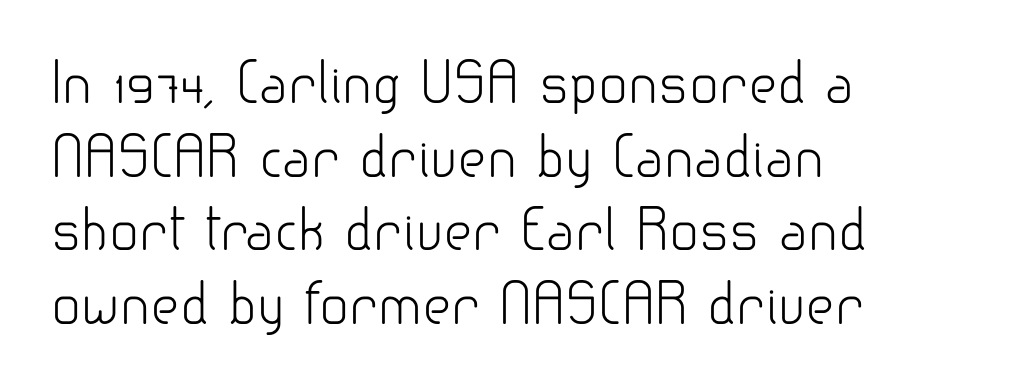
The image shows 55 px light sans-serif type, upright; set left-aligned, normal line spacing (1.34x), normal letter spacing, not underlined; low stroke contrast and a small x-height.
